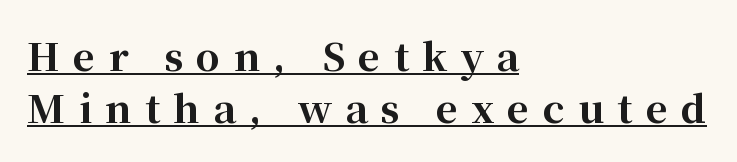
You could only call the tracking loose — the letters float apart. Spacing verdict: proportional, widths tailored to each character. Regarding leading, the lines here are spaced in the standard way. Italic? Not at all — the glyphs are vertical.
